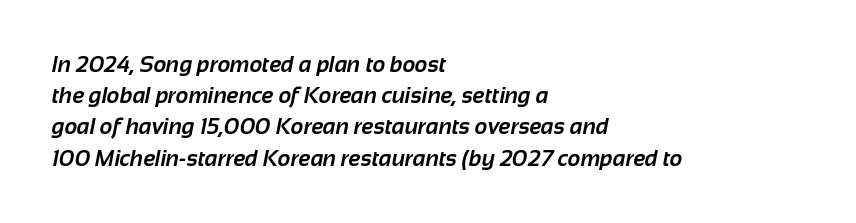
{"bold": "yes", "underline": "no", "align": "left", "line_spacing": "normal", "line_spacing_ratio": 1.42, "letter_spacing": "normal", "letter_spacing_em": 0.0, "glyph_px": 22}
